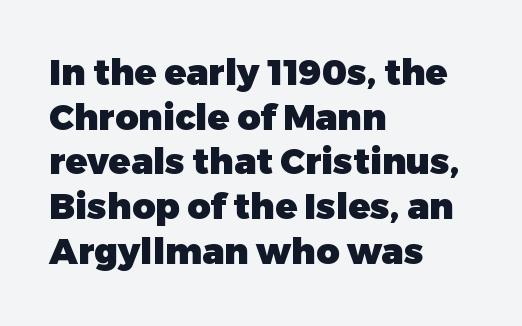
Q: Is the text bold? A: Yes.
Q: Is the text italic (slanted)? A: No, it is upright.
Q: Is the typeface a serif or a sans-serif typeface? A: Sans-serif.
Q: Is the text underlined? A: No.
Q: How is the paragraph aligned? A: Left-aligned.
Q: Is the spacing between letters normal or unusually wide? A: Normal.
Q: Width (condensed, normal, or wide)? A: Normal.
Q: Stroke contrast? A: Low.
Q: x-height? A: Medium.
Q: Monospaced? A: No.
